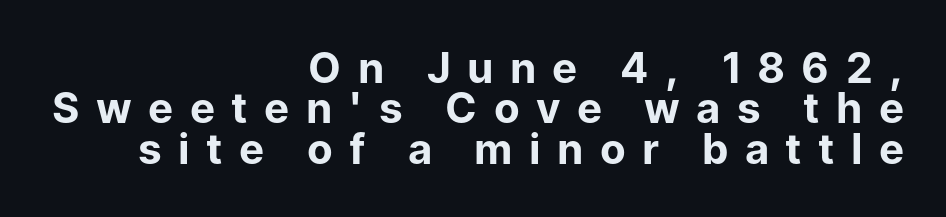
{"serif": "no", "italic": "no", "bold": "yes", "weight": "bold", "width": "normal", "stroke_contrast": "low", "x_height": "medium", "monospaced": "no", "underline": "no", "align": "right", "line_spacing": "tight", "line_spacing_ratio": 0.96, "letter_spacing": "wide", "letter_spacing_em": 0.39, "glyph_px": 42}
